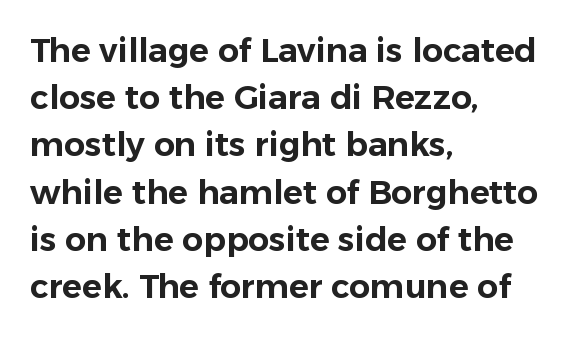
Q: Is the text italic (slanted)? A: No, it is upright.
Q: Is the typeface a serif or a sans-serif typeface? A: Sans-serif.
Q: Is the text underlined? A: No.
Q: How is the paragraph aligned? A: Left-aligned.
Q: Is the spacing between letters normal or unusually wide? A: Normal.
Q: Is the spacing between lines tight, normal or loose? A: Normal.
Q: Width (condensed, normal, or wide)? A: Normal.
Q: Stroke contrast? A: Low.
Q: x-height? A: Medium.
Q: Monospaced? A: No.
